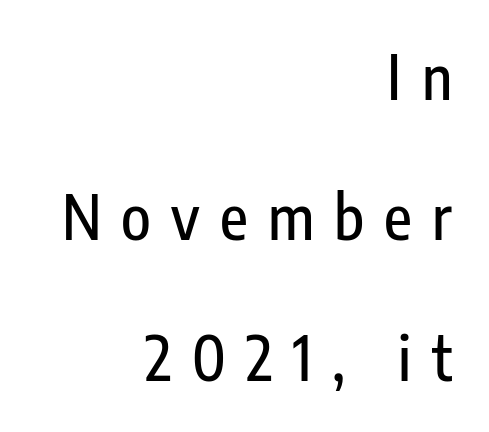
Q: Is the text italic (slanted)? A: No, it is upright.
Q: Is the typeface a serif or a sans-serif typeface? A: Sans-serif.
Q: Is the text underlined? A: No.
Q: How is the paragraph aligned? A: Right-aligned.
Q: Is the spacing between letters normal or unusually wide? A: Unusually wide.
Q: Is the spacing between lines tight, normal or loose? A: Loose.
Q: Width (condensed, normal, or wide)? A: Condensed.
Q: Stroke contrast? A: Low.
Q: x-height? A: Medium.
Q: Monospaced? A: No.
